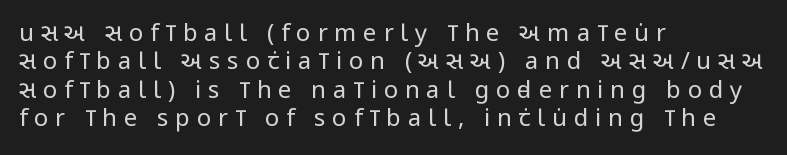
The image shows 24 px text type, upright; set left-aligned, line spacing 1.18x, unusually wide letter spacing (+0.28 em), not underlined.
